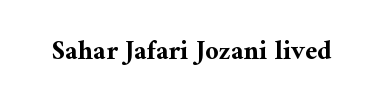
The image shows 27 px bold type, upright; set normal letter spacing, not underlined.
